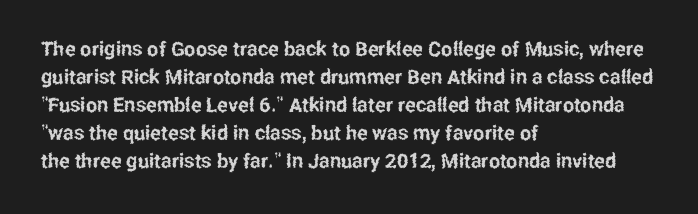
The image shows 20 px text type, upright; set left-aligned, normal line spacing (1.4x), normal letter spacing, not underlined.
